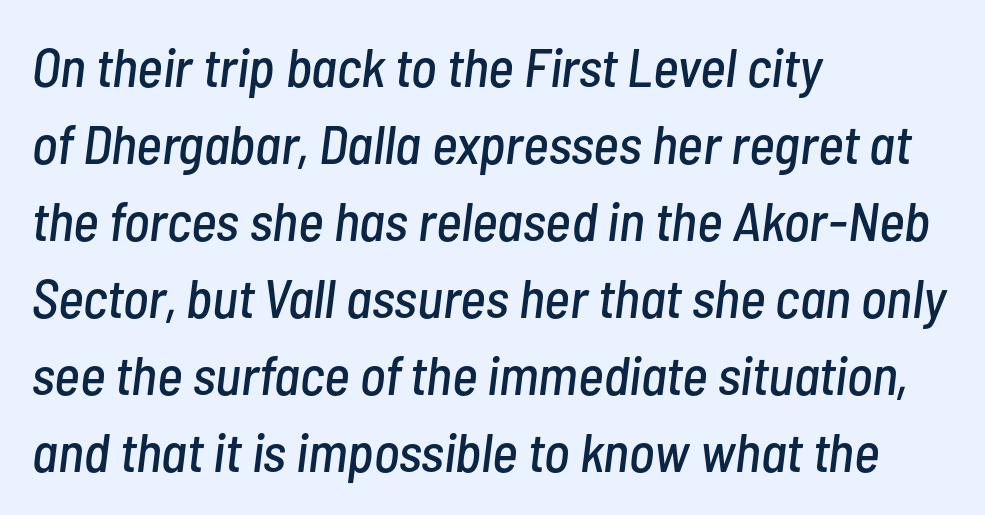
Here the designer chose a conventional face with non-uniform glyph widths. Style check: oblique. No extra tracking has been applied to these lines. Bare-footed words on every line. This block has exactly the height ordinary leading produces.
